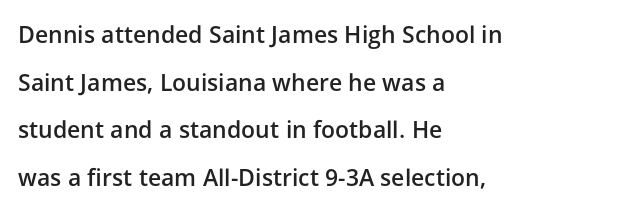
The image shows 23 px text type, upright; set left-aligned, loose line spacing (2.07x), normal letter spacing, not underlined.
